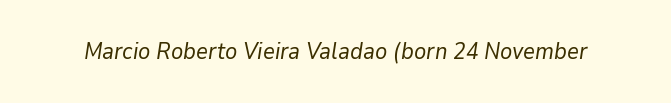
{"italic": "yes", "lean": "right", "slant_degrees": 9, "bold": "no", "underline": "no", "letter_spacing": "normal", "letter_spacing_em": 0.0, "glyph_px": 23}
